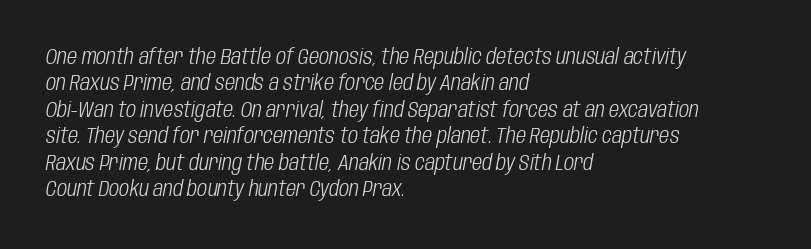
{"italic": "yes", "lean": "right", "slant_degrees": 10, "bold": "no", "underline": "no", "align": "left", "line_spacing_ratio": 1.2, "letter_spacing": "normal", "letter_spacing_em": 0.0, "glyph_px": 22}
